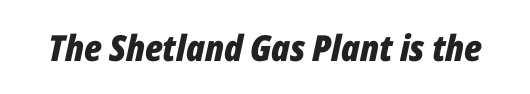
{"italic": "yes", "lean": "right", "slant_degrees": 12, "bold": "yes", "weight": "bold", "width": "condensed", "stroke_contrast": "low", "x_height": "medium", "monospaced": "no", "underline": "no", "letter_spacing": "normal", "letter_spacing_em": 0.0, "glyph_px": 36}
